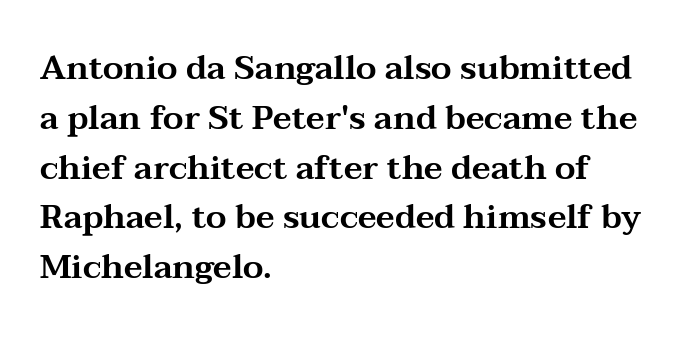
The image shows 33 px wide serif type, upright; set left-aligned, normal line spacing (1.51x), normal letter spacing, not underlined; medium stroke contrast and a medium x-height.
